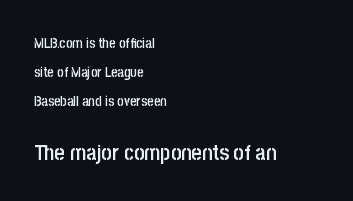
{"italic": "no", "bold": "semi", "underline": "no", "align": "left", "line_spacing": "loose", "line_spacing_ratio": 2.07, "letter_spacing": "normal", "letter_spacing_em": 0.0, "larger_block": "second", "size_ratio": 1.57, "glyph_px": 22}
